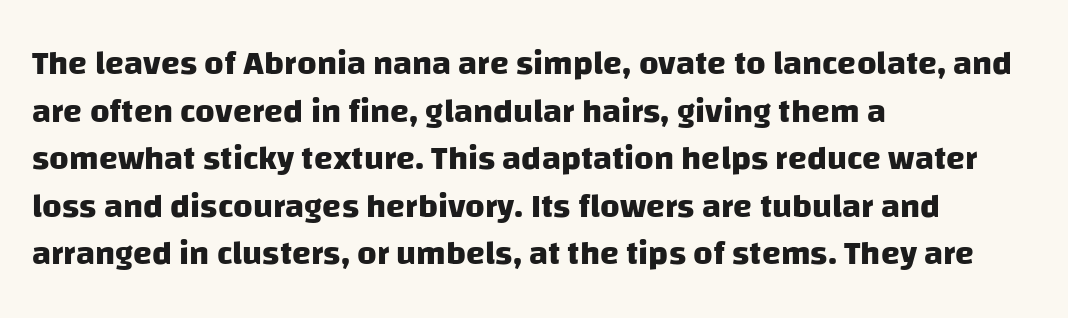
The image shows 34 px heavy sans-serif type; set left-aligned, normal line spacing (1.4x), normal letter spacing, not underlined; low stroke contrast and a large x-height.
